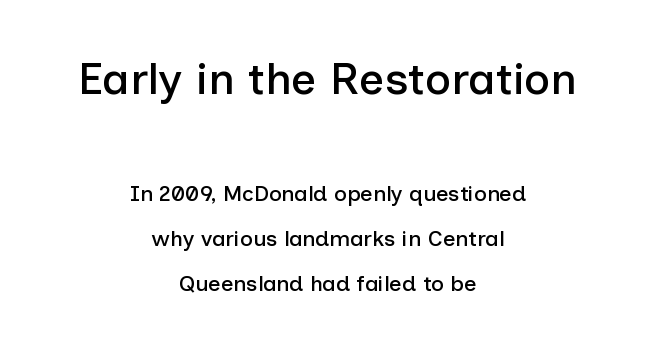
The image shows 45 px sans-serif type, upright; set centered, loose line spacing (2.06x), normal letter spacing, not underlined; the first (top) block is 2.05x larger; low stroke contrast and a medium x-height.
